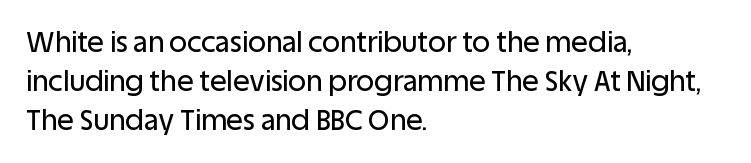
{"serif": "no", "italic": "no", "width": "normal", "stroke_contrast": "low", "x_height": "large", "monospaced": "no", "underline": "no", "align": "left", "line_spacing": "normal", "line_spacing_ratio": 1.39, "letter_spacing": "normal", "letter_spacing_em": 0.0, "glyph_px": 28}
